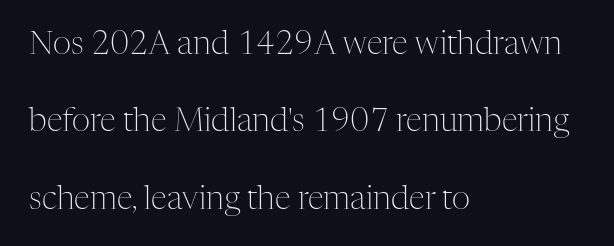
Q: Is the text bold? A: No.
Q: Is the text italic (slanted)? A: No, it is upright.
Q: Is the typeface a serif or a sans-serif typeface? A: Serif.
Q: Is the text underlined? A: No.
Q: How is the paragraph aligned? A: Left-aligned.
Q: Is the spacing between letters normal or unusually wide? A: Normal.
Q: Is the spacing between lines tight, normal or loose? A: Loose.
Q: Width (condensed, normal, or wide)? A: Normal.
Q: Stroke contrast? A: Medium.
Q: x-height? A: Medium.
Q: Monospaced? A: No.
